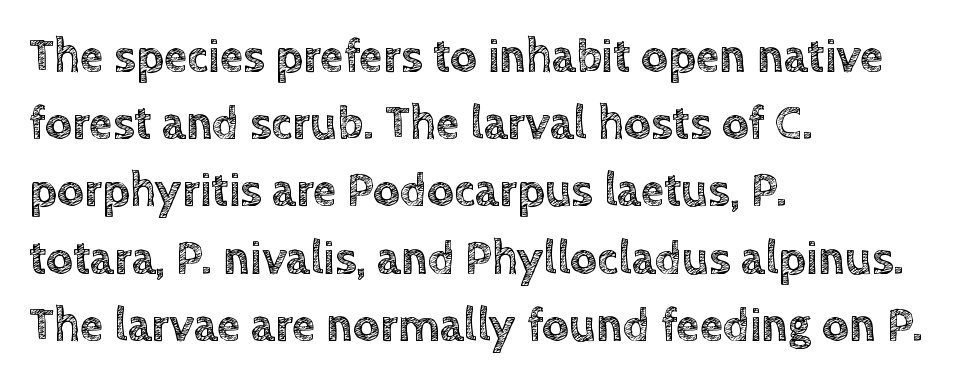
This is roman type, the default non-slanted kind. Honestly, the letter spacing is just normal — you wouldn't notice it. Students, observe: this is what conventionally led text looks like. A student would call this left alignment; a typographer would say flush left, rag right.
